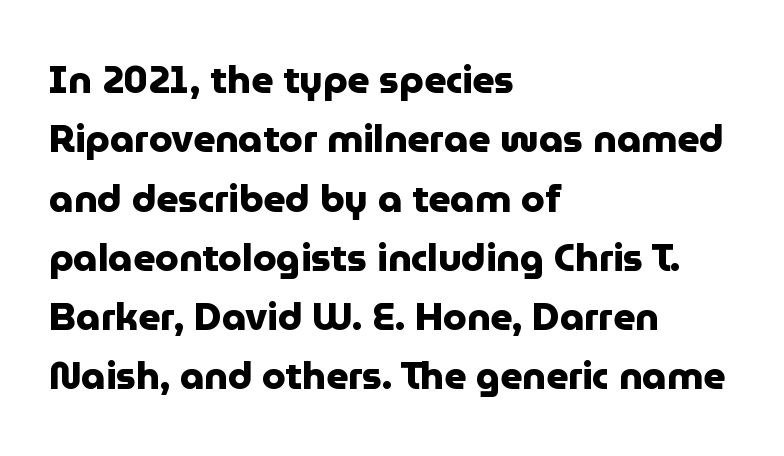
The image shows 38 px heavy sans-serif type, upright; set left-aligned, normal line spacing (1.56x), normal letter spacing, not underlined; low stroke contrast and a medium x-height.
